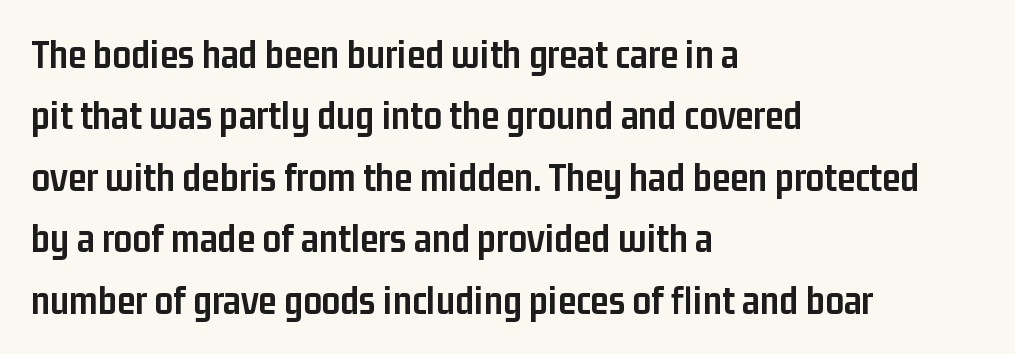
Is the type bold? Yes — the strokes are clearly thick and heavy. In terms of leading, this rendering sits right in the middle. Characters remain perfectly vertical along every line. The gap between lines stays unmarked. Examine the stroke ends and you'll find no serifs.
